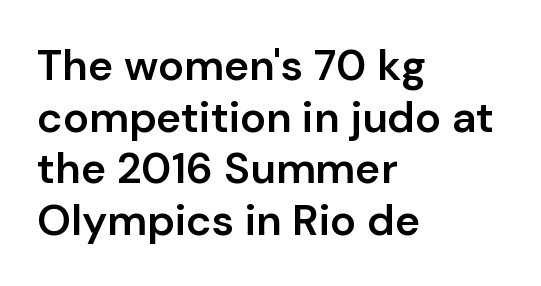
Q: Is the text bold? A: Semi-bold.
Q: Is the text italic (slanted)? A: No, it is upright.
Q: Is the typeface a serif or a sans-serif typeface? A: Sans-serif.
Q: Is the text underlined? A: No.
Q: How is the paragraph aligned? A: Left-aligned.
Q: Is the spacing between letters normal or unusually wide? A: Normal.
Q: Width (condensed, normal, or wide)? A: Normal.
Q: Stroke contrast? A: Low.
Q: x-height? A: Medium.
Q: Monospaced? A: No.
